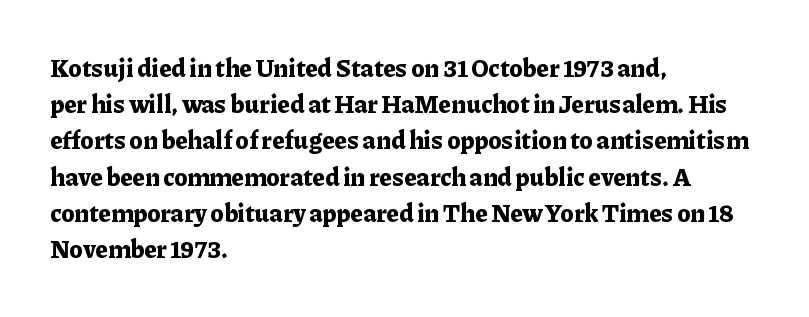
{"italic": "no", "bold": "yes", "underline": "no", "align": "left", "line_spacing": "normal", "line_spacing_ratio": 1.51, "letter_spacing": "normal", "letter_spacing_em": 0.0, "glyph_px": 24}
